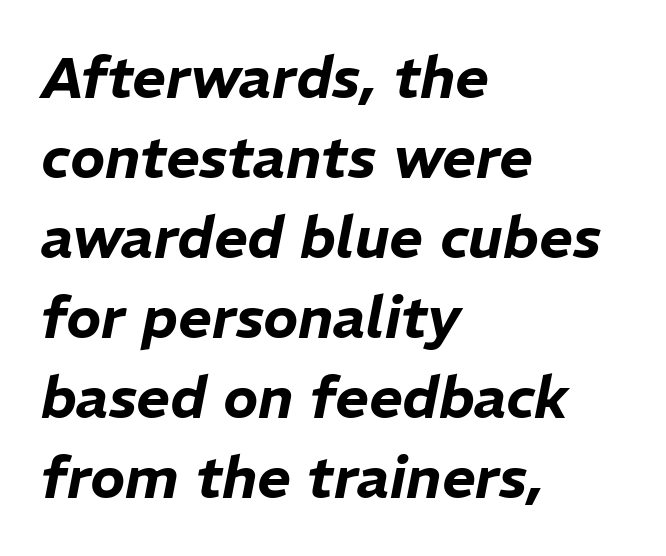
{"italic": "yes", "lean": "right", "slant_degrees": 11, "width": "normal", "stroke_contrast": "low", "x_height": "medium", "monospaced": "no", "underline": "no", "align": "left", "line_spacing": "normal", "line_spacing_ratio": 1.38, "letter_spacing": "normal", "letter_spacing_em": 0.0, "glyph_px": 58}
